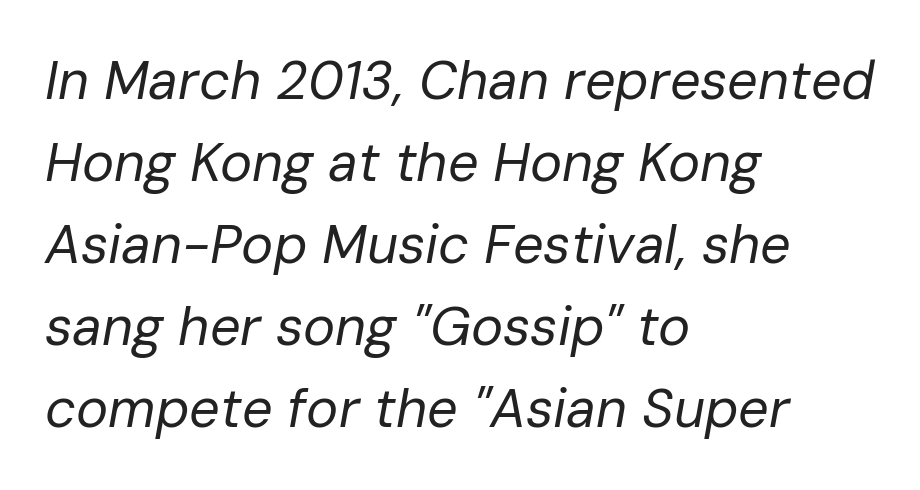
Q: Is the text bold? A: No.
Q: Is the text italic (slanted)? A: Yes, it leans right by about 10 degrees.
Q: Is the text underlined? A: No.
Q: How is the paragraph aligned? A: Left-aligned.
Q: Is the spacing between letters normal or unusually wide? A: Normal.
Q: Is the spacing between lines tight, normal or loose? A: Normal.
Q: Width (condensed, normal, or wide)? A: Normal.
Q: Stroke contrast? A: Low.
Q: x-height? A: Medium.
Q: Monospaced? A: No.
